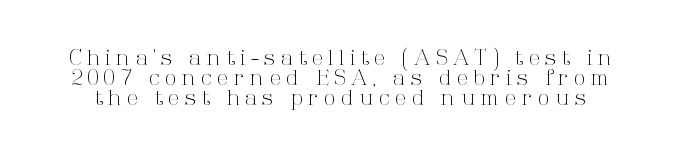
Q: Is the text bold? A: No.
Q: Is the text italic (slanted)? A: No, it is upright.
Q: Is the text underlined? A: No.
Q: Is the spacing between letters normal or unusually wide? A: Unusually wide.
Q: Is the spacing between lines tight, normal or loose? A: Tight.
